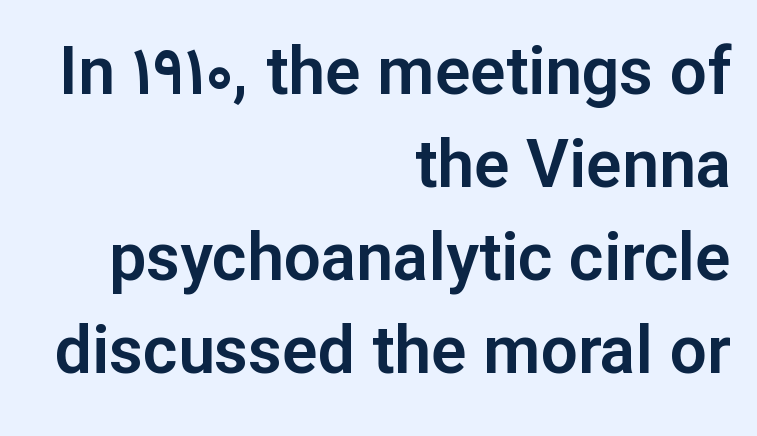
{"serif": "no", "italic": "no", "width": "normal", "stroke_contrast": "low", "x_height": "medium", "monospaced": "no", "underline": "no", "align": "right", "line_spacing": "normal", "line_spacing_ratio": 1.41, "letter_spacing": "normal", "letter_spacing_em": 0.0, "glyph_px": 66}
